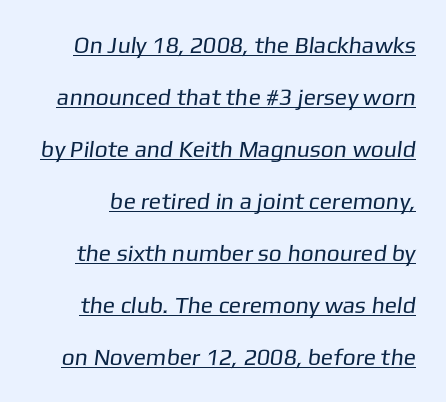
The image shows 23 px text type; set loose line spacing (2.26x), normal letter spacing, underlined.
